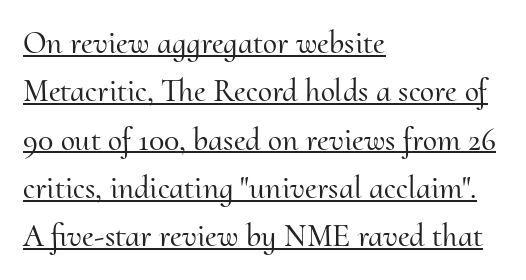
The image shows 32 px serif type, upright; set left-aligned, normal line spacing (1.51x), normal letter spacing, underlined; medium stroke contrast and a small x-height.
